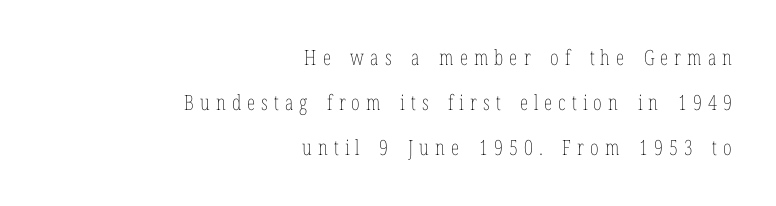
Designer's note — italics off, roman on. Does the copy run flush right? Yes — the right margin is perfectly even. Each word looks stretched out because of the extra space between its letters. Counters stay open thanks to moderate or lighter strokes. The gap between lines stays unmarked.
